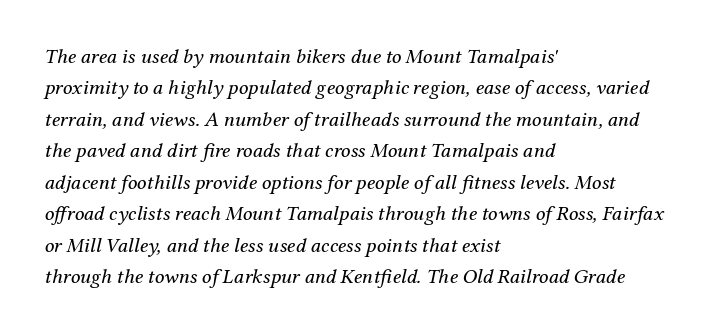
{"italic": "yes", "lean": "right", "slant_degrees": 12, "bold": "no", "underline": "no", "align": "left", "line_spacing": "normal", "line_spacing_ratio": 1.5, "letter_spacing": "normal", "letter_spacing_em": 0.0, "glyph_px": 21}
